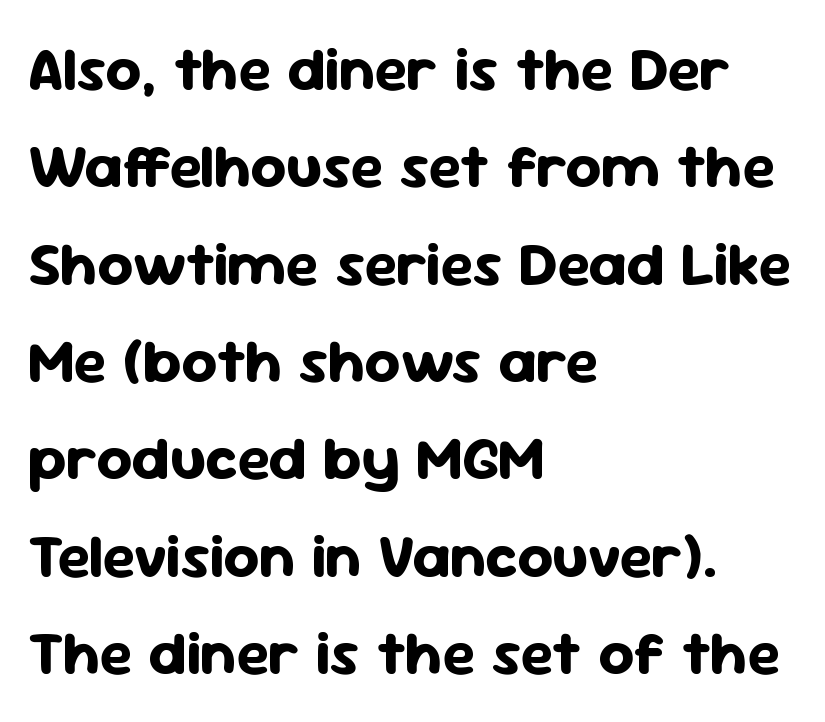
The image shows 62 px bold sans-serif type, upright; set left-aligned, normal line spacing (1.57x), normal letter spacing, not underlined; low stroke contrast and a medium x-height.
